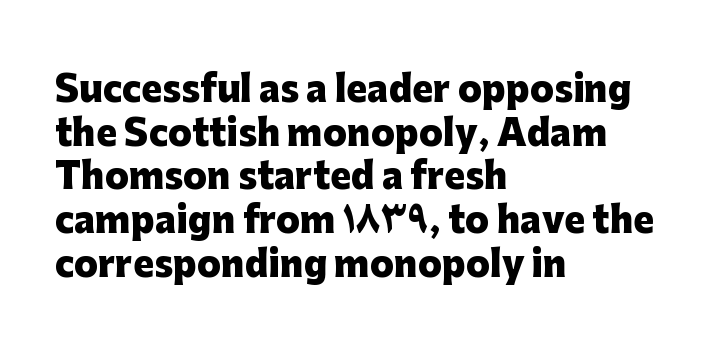
{"serif": "no", "italic": "no", "bold": "yes", "weight": "heavy", "width": "normal", "stroke_contrast": "low", "x_height": "medium", "monospaced": "no", "underline": "no", "align": "left", "line_spacing": "normal", "line_spacing_ratio": 1.25, "letter_spacing": "normal", "letter_spacing_em": 0.0, "glyph_px": 35}
